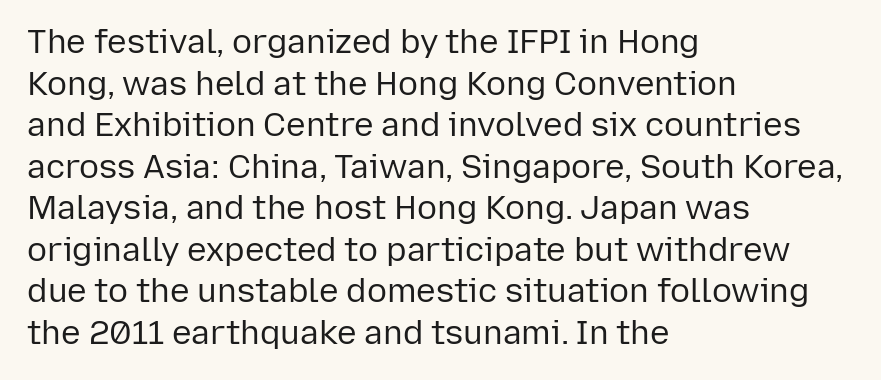
{"serif": "no", "italic": "no", "bold": "no", "weight": "regular", "width": "normal", "stroke_contrast": "low", "x_height": "medium", "monospaced": "no", "underline": "no", "align": "left", "line_spacing": "normal", "line_spacing_ratio": 1.26, "letter_spacing": "normal", "letter_spacing_em": 0.0, "glyph_px": 33}
